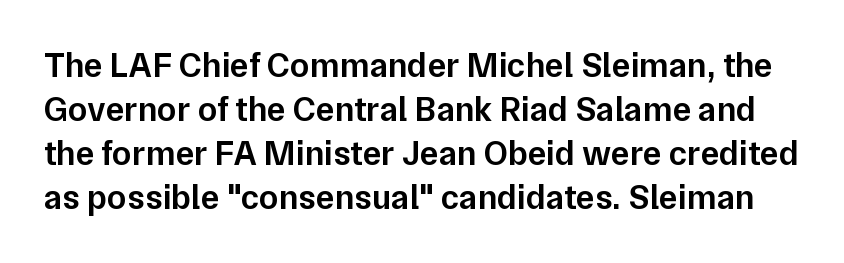
This is moderately heavy type, rendered in semibold. The strip under each line holds only bare page. Are there feet on the stems? There aren't — it's a sans. The rendering uses a moderate line-height, typical for paragraphs. The lettering holds an erect, upright posture throughout.
